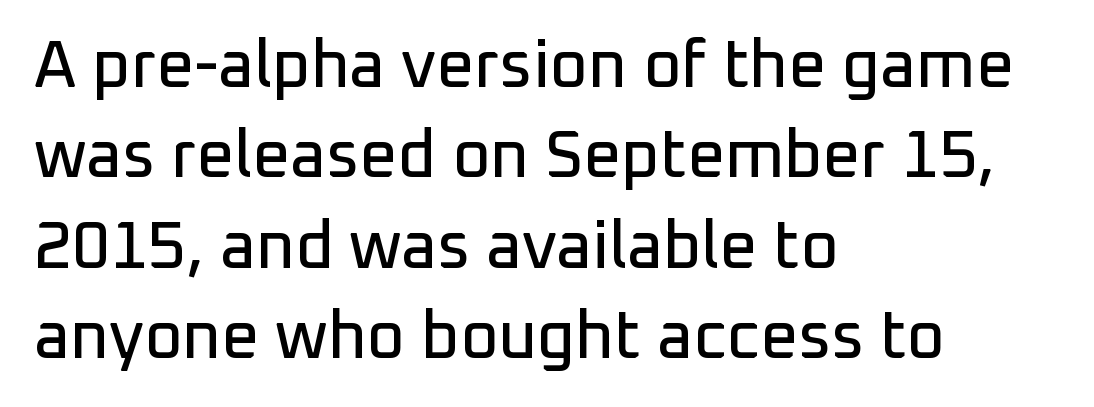
Q: Is the text italic (slanted)? A: No, it is upright.
Q: Is the typeface a serif or a sans-serif typeface? A: Sans-serif.
Q: Is the text underlined? A: No.
Q: How is the paragraph aligned? A: Left-aligned.
Q: Is the spacing between letters normal or unusually wide? A: Normal.
Q: Is the spacing between lines tight, normal or loose? A: Normal.
Q: Width (condensed, normal, or wide)? A: Normal.
Q: Stroke contrast? A: Low.
Q: x-height? A: Medium.
Q: Monospaced? A: No.
